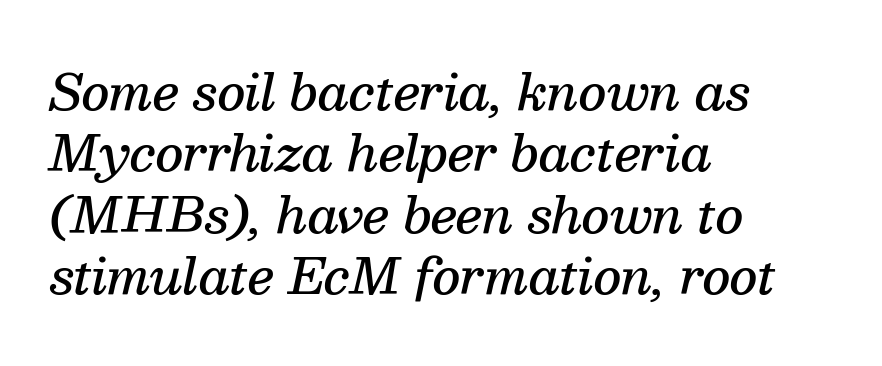
The face used here has a pronounced slope to its letters. Only glyphs here, with clear space below each row. You could not count columns in this text — the font is proportionally spaced. Weight check: semibold — heavier than regular, not quite bold.
